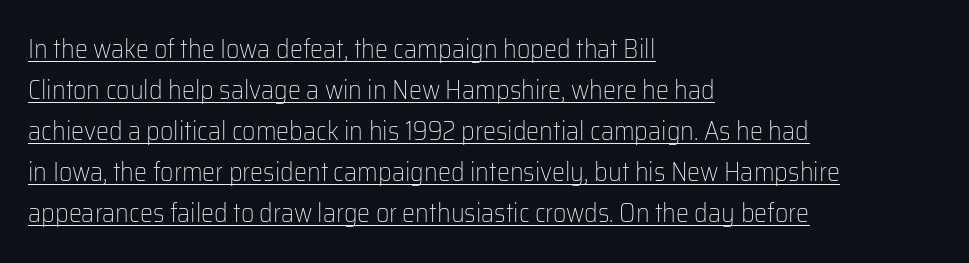
Q: Is the text bold? A: No.
Q: Is the text italic (slanted)? A: No, it is upright.
Q: Is the text underlined? A: Yes.
Q: How is the paragraph aligned? A: Left-aligned.
Q: Is the spacing between letters normal or unusually wide? A: Normal.
Q: Is the spacing between lines tight, normal or loose? A: Normal.
